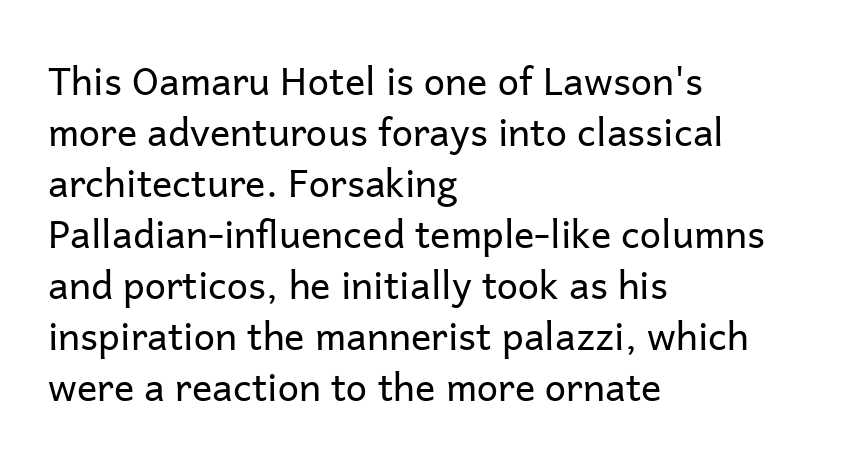
{"serif": "no", "italic": "no", "bold": "no", "weight": "regular", "width": "normal", "stroke_contrast": "low", "x_height": "medium", "monospaced": "no", "underline": "no", "align": "left", "line_spacing": "normal", "line_spacing_ratio": 1.34, "letter_spacing": "normal", "letter_spacing_em": 0.0, "glyph_px": 38}
